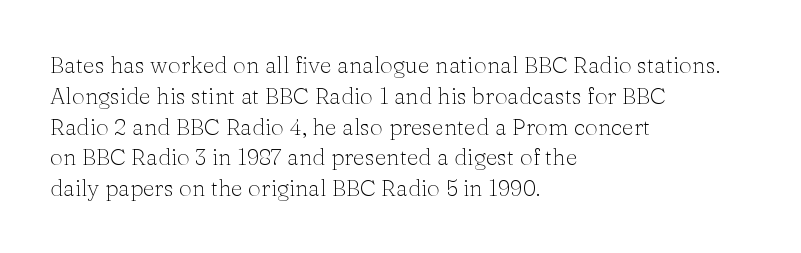
Descenders are the only things crossing below the line. The font sits on the lighter half of the weight spectrum, regular included. Does the copy run flush right? No — it runs flush left. Vertically, the passage feels balanced, rows spaced as you'd expect.
